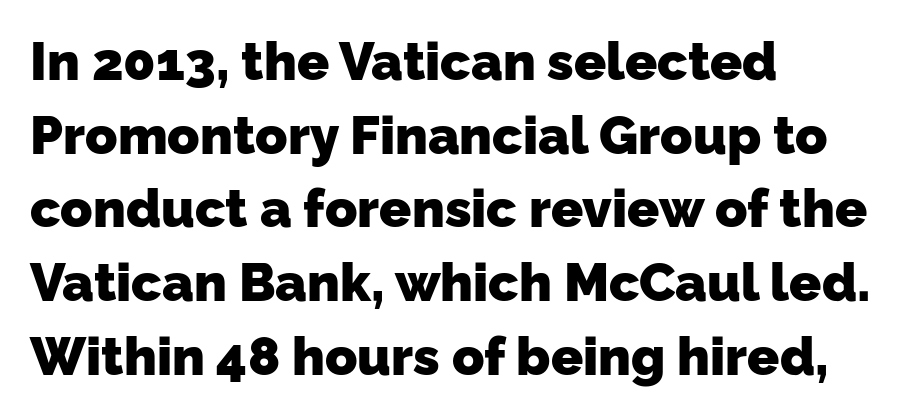
Q: Is the text bold? A: Yes.
Q: Is the typeface a serif or a sans-serif typeface? A: Sans-serif.
Q: Is the text underlined? A: No.
Q: How is the paragraph aligned? A: Left-aligned.
Q: Is the spacing between letters normal or unusually wide? A: Normal.
Q: Is the spacing between lines tight, normal or loose? A: Normal.
Q: Width (condensed, normal, or wide)? A: Normal.
Q: Stroke contrast? A: Low.
Q: x-height? A: Medium.
Q: Monospaced? A: No.
